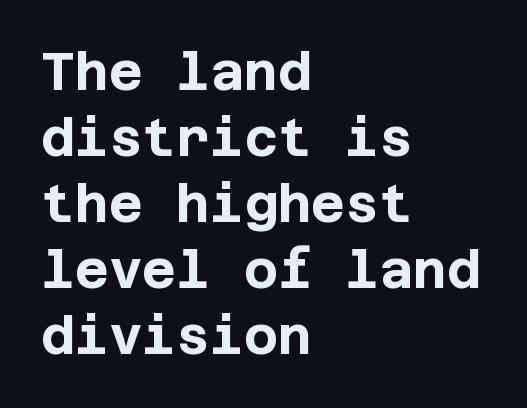
The image shows 52 px bold sans-serif type, upright; set left-aligned, normal line spacing (1.27x), normal letter spacing, not underlined; low stroke contrast and a large x-height.
